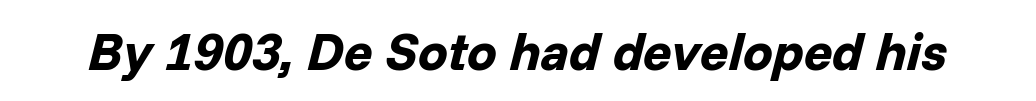
Q: Is the text bold? A: Yes.
Q: Is the text italic (slanted)? A: Yes, it leans right by about 14 degrees.
Q: Is the text underlined? A: No.
Q: Is the spacing between letters normal or unusually wide? A: Normal.
Q: Width (condensed, normal, or wide)? A: Normal.
Q: Stroke contrast? A: Low.
Q: x-height? A: Medium.
Q: Monospaced? A: No.
